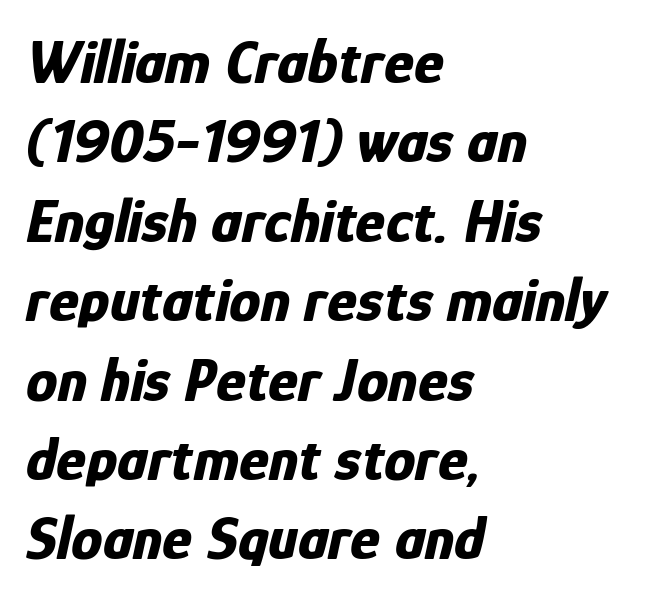
Descender tails drop into unmarked territory. Regular leading. Tall strokes in this sample are angled rather than plumb. On the weight axis this lands at bold, roughly 700. The passage shown is typed in a proportional face where columns would drift. There is no visible air inserted between adjacent glyphs.
